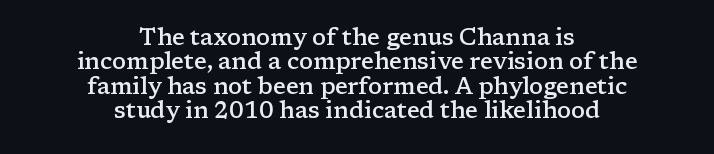
{"italic": "no", "bold": "semi", "underline": "no", "align": "center", "line_spacing": "tight", "line_spacing_ratio": 1.06, "letter_spacing": "normal", "letter_spacing_em": 0.0, "glyph_px": 23}
